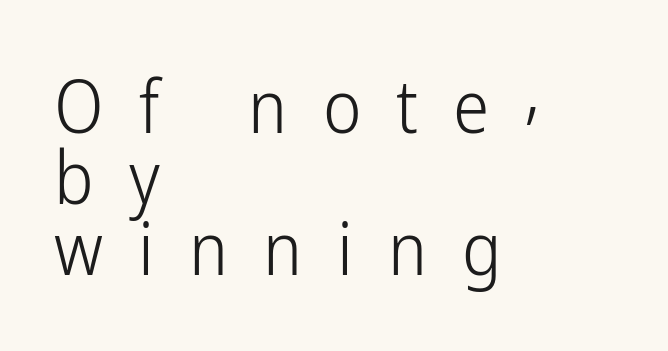
{"serif": "no", "italic": "no", "bold": "no", "weight": "light", "width": "condensed", "stroke_contrast": "low", "x_height": "medium", "monospaced": "no", "underline": "no", "align": "left", "line_spacing": "tight", "line_spacing_ratio": 0.97, "letter_spacing": "wide", "letter_spacing_em": 0.48, "glyph_px": 73}
